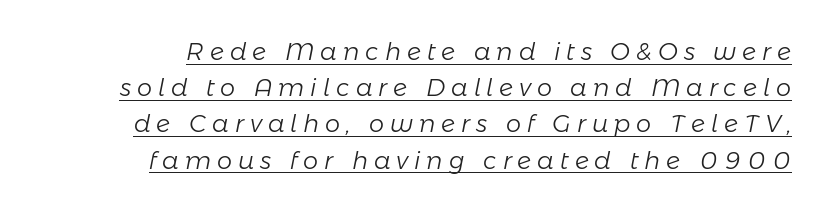
Letter spacing: wide. Alignment: flush right. These glyphs show unthickened strokes, regular width or finer. This is oblique type, the kind used for emphasis or titles. Whoever set this chose a conventional vertical rhythm. A typographer would call this underscored text.
